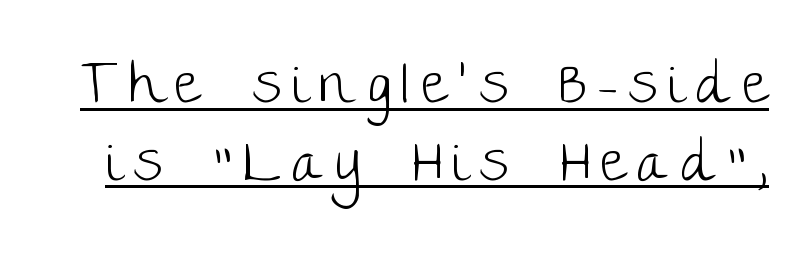
The image shows 58 px light sans-serif type, upright; set normal line spacing (1.34x), underlined; low stroke contrast and a large x-height.
